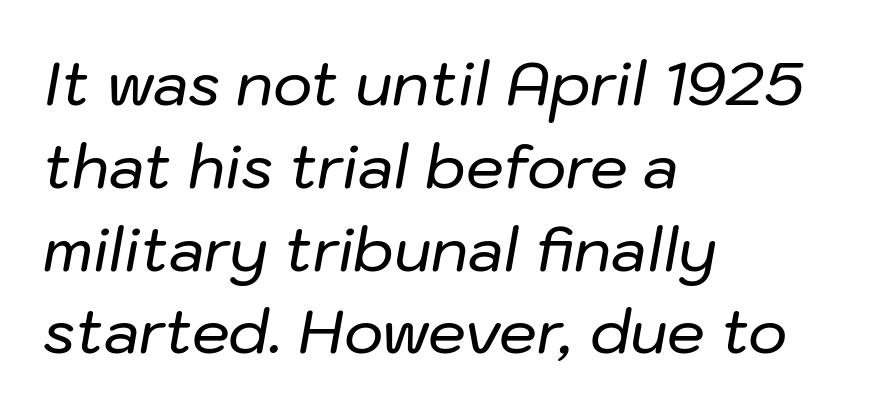
Caption: standard tracking, unaltered. The paragraph shown leans on its left margin. You could not count columns in this text — the font is proportionally spaced. The face used here has a pronounced slope to its letters.
